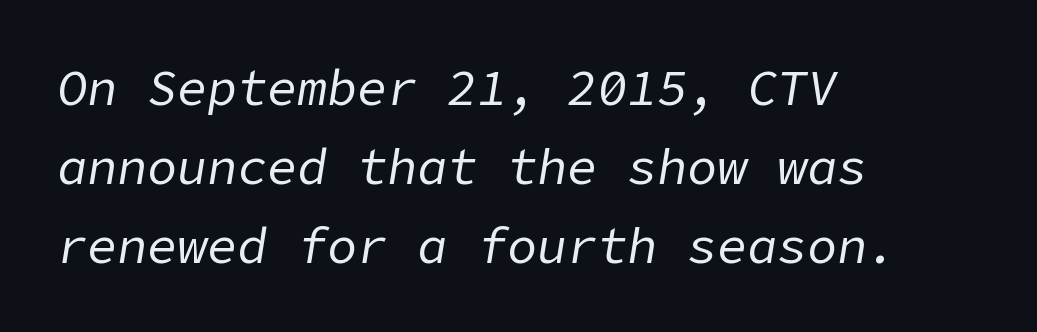
Nobody drew a line under any word here. These lines stack with their left ends in a neat column. The font is comparable to plain body text, perhaps lighter. Is there much room between lines? A standard amount, neither cramped nor airy.
